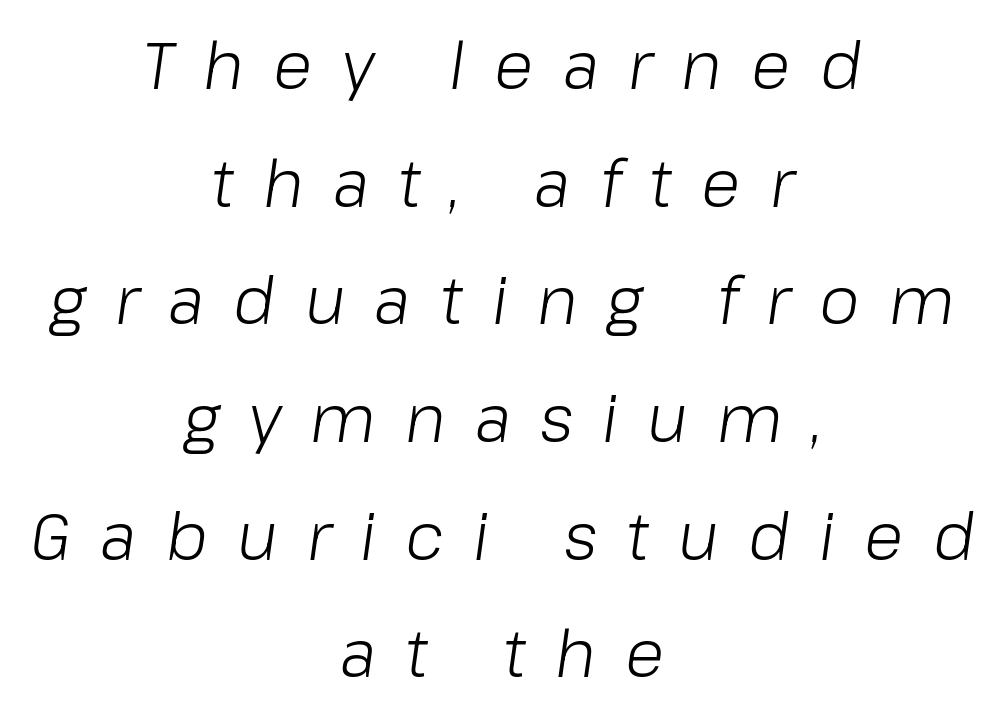
The image shows 65 px light type, italic (leaning right); set centered, line spacing 1.81x, unusually wide letter spacing (+0.45 em), not underlined; low stroke contrast and a medium x-height.
